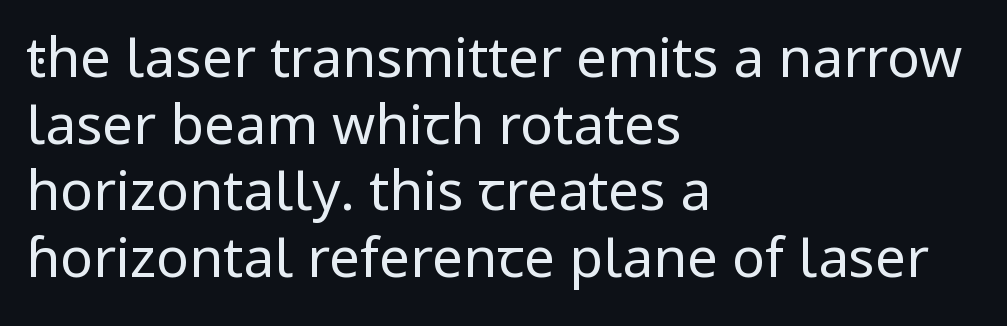
Q: Is the text bold? A: No.
Q: Is the text italic (slanted)? A: No, it is upright.
Q: Is the typeface a serif or a sans-serif typeface? A: Sans-serif.
Q: Is the text underlined? A: No.
Q: How is the paragraph aligned? A: Left-aligned.
Q: Is the spacing between letters normal or unusually wide? A: Normal.
Q: Width (condensed, normal, or wide)? A: Normal.
Q: Stroke contrast? A: Low.
Q: x-height? A: Medium.
Q: Monospaced? A: No.
